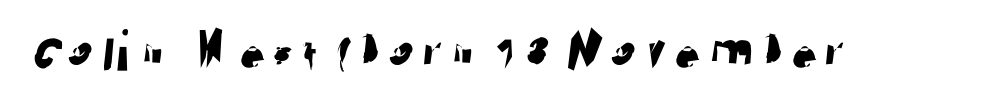
You could not count columns in this text — the font is proportionally spaced. The text was rendered using a sans face with plain stroke endings. Only glyphs here, with clear space below each row. This sample uses plain, unmodified letter spacing.
